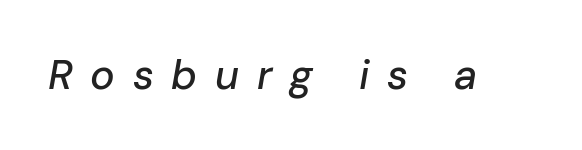
The image shows 41 px text type, italic (leaning right); set unusually wide letter spacing (+0.43 em), not underlined; low stroke contrast and a medium x-height.
